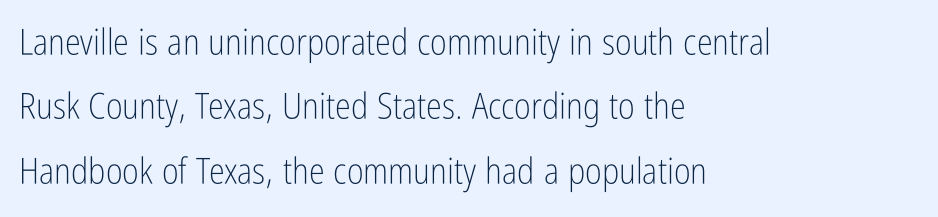
The setting favours the left margin, as ordinary paragraphs usually do. The face used here is proportionally spaced, like ordinary book or web type. Words appear dense and cohesive because spacing is normal. Clear beneath every line of the passage. Stems and bowls with no extra thickness — not bold. Check where the strokes stop: nothing finishes them off — pure sans.
